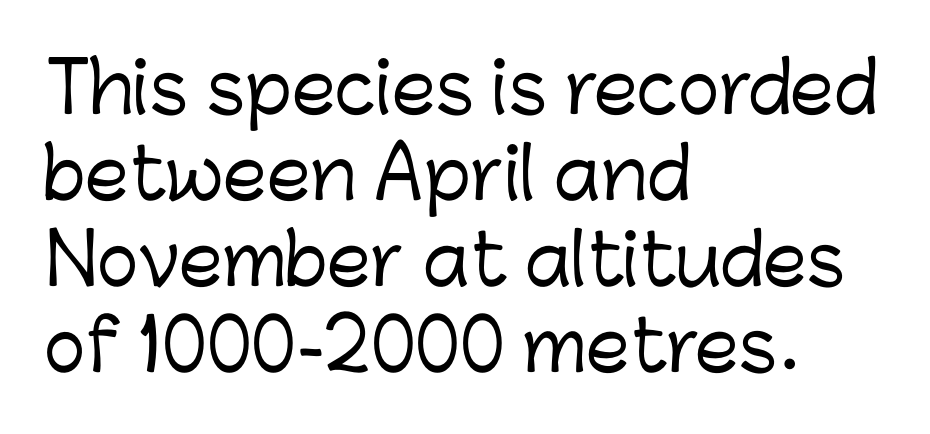
Q: Is the text italic (slanted)? A: No, it is upright.
Q: Is the typeface a serif or a sans-serif typeface? A: Sans-serif.
Q: Is the text underlined? A: No.
Q: How is the paragraph aligned? A: Left-aligned.
Q: Is the spacing between letters normal or unusually wide? A: Normal.
Q: Width (condensed, normal, or wide)? A: Normal.
Q: Stroke contrast? A: Low.
Q: x-height? A: Medium.
Q: Monospaced? A: No.
